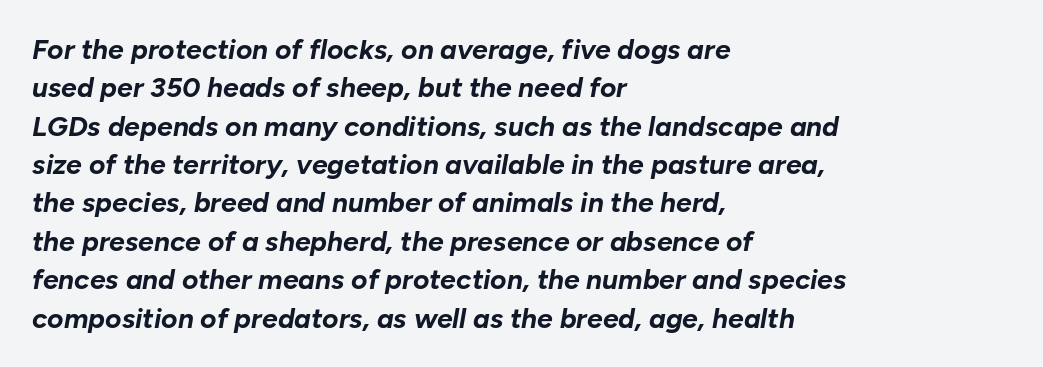
{"italic": "yes", "lean": "right", "slant_degrees": 10, "bold": "yes", "weight": "bold", "width": "normal", "stroke_contrast": "low", "x_height": "medium", "monospaced": "no", "underline": "no", "align": "left", "line_spacing": "normal", "line_spacing_ratio": 1.37, "letter_spacing": "normal", "letter_spacing_em": 0.0, "glyph_px": 28}
